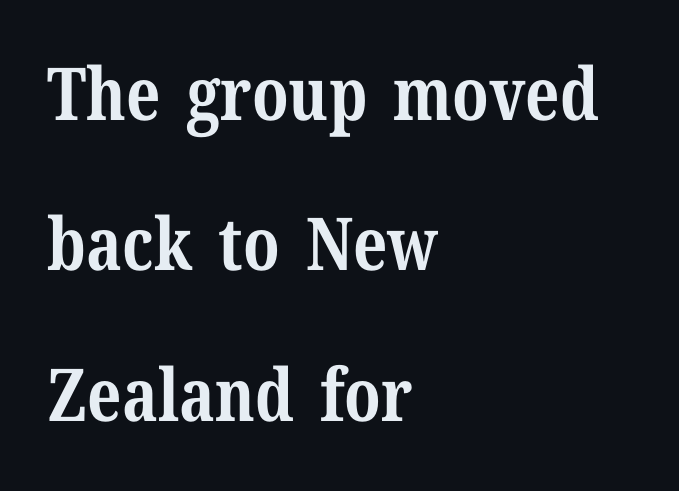
Q: Is the text bold? A: Yes.
Q: Is the text italic (slanted)? A: No, it is upright.
Q: Is the typeface a serif or a sans-serif typeface? A: Serif.
Q: Is the text underlined? A: No.
Q: How is the paragraph aligned? A: Left-aligned.
Q: Is the spacing between letters normal or unusually wide? A: Normal.
Q: Is the spacing between lines tight, normal or loose? A: Loose.
Q: Width (condensed, normal, or wide)? A: Normal.
Q: Stroke contrast? A: Medium.
Q: x-height? A: Medium.
Q: Monospaced? A: No.
